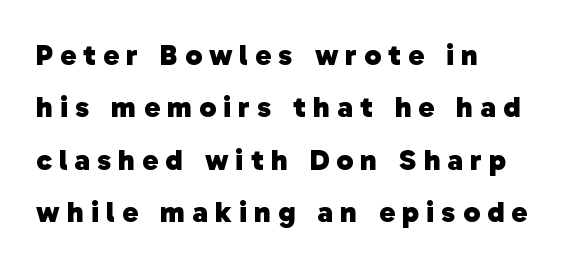
Are there feet on the stems? There aren't — it's a sans. This sample has the flowing, uneven cadence of proportional lettering. The line texture is sparse and dotted thanks to wide tracking. Notice how thick the strokes are: this is what a full bold looks like. A student would call this left alignment; a typographer would say flush left, rag right. Glance below the letters and you will spot only blank space.
